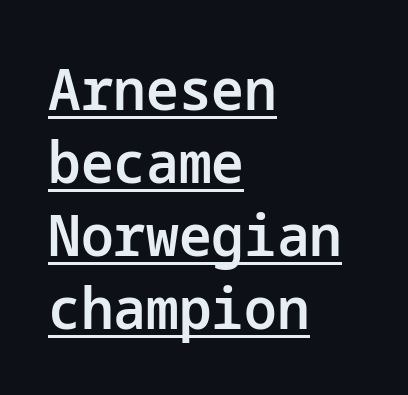
The image shows 58 px semibold sans-serif type, upright; set left-aligned, normal line spacing (1.26x), normal letter spacing, underlined; low stroke contrast and a medium x-height.
